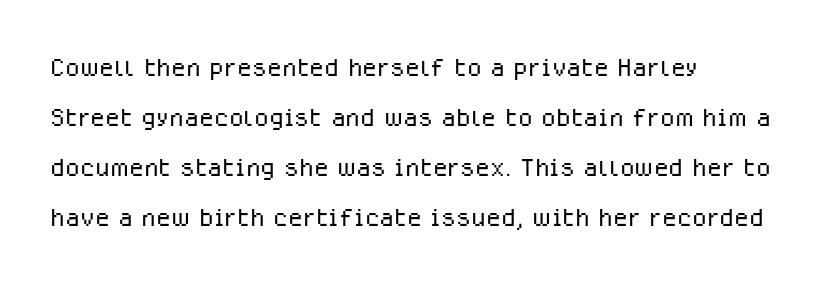
Summary of weight: not heavy and not bold. Normally led — the rows are evenly, conventionally spaced. Casual observation: everything's shoved over to the left. Honestly, the letter spacing is just normal — you wouldn't notice it. The letters stand straight up with perfectly vertical stems.
